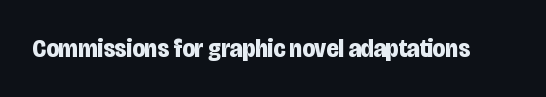
{"italic": "no", "bold": "yes", "underline": "no", "letter_spacing": "normal", "letter_spacing_em": 0.0, "glyph_px": 26}
